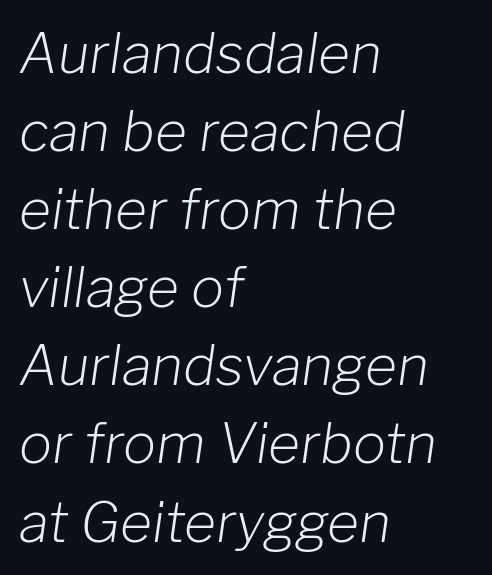
Q: Is the text bold? A: No.
Q: Is the text italic (slanted)? A: Yes, it leans right by about 8 degrees.
Q: Is the text underlined? A: No.
Q: How is the paragraph aligned? A: Left-aligned.
Q: Is the spacing between letters normal or unusually wide? A: Normal.
Q: Is the spacing between lines tight, normal or loose? A: Normal.
Q: Width (condensed, normal, or wide)? A: Normal.
Q: Stroke contrast? A: Low.
Q: x-height? A: Medium.
Q: Monospaced? A: No.
